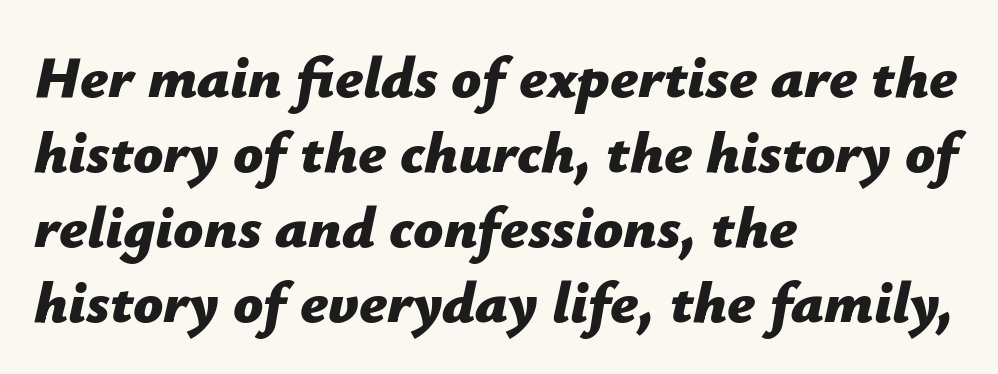
One-word summary of the alignment: left. Characters follow at the spacing the type designer built in. Designer's note — italics engaged. Baseline-to-baseline distance is the conventional proportion of letter height. The passage shown is typed in a proportional face where columns would drift. Check the space under the baseline: it is left empty.
